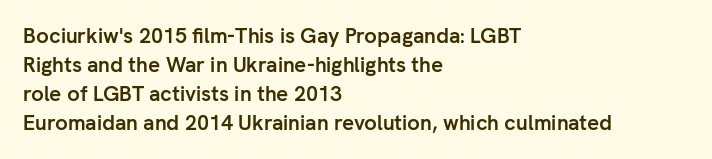
The image shows 21 px bold type, upright; set left-aligned, normal line spacing (1.38x), normal letter spacing, not underlined.
